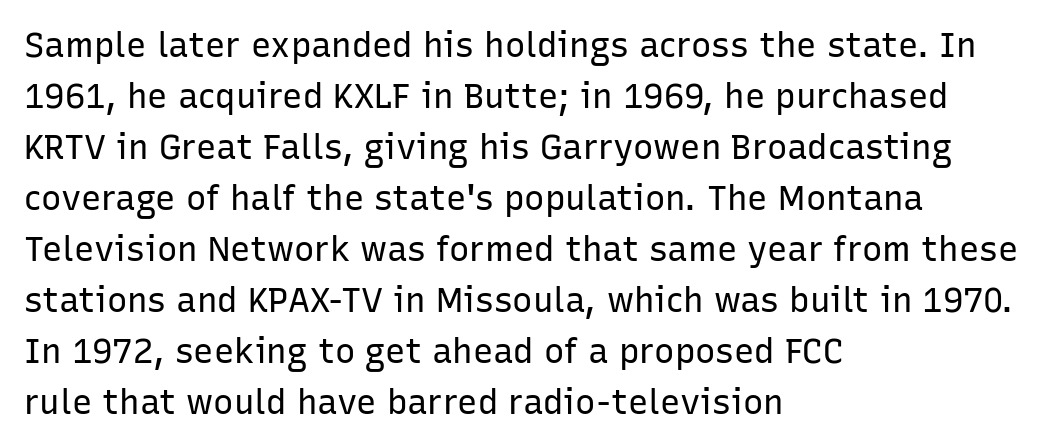
Grotesque or geometric, the face here clearly has no serifs. This is the regular roman posture of the typeface. The face used here is proportionally spaced, like ordinary book or web type. Inter-character spacing is left at the font's built-in metrics. Underlining? Definitely not there.
